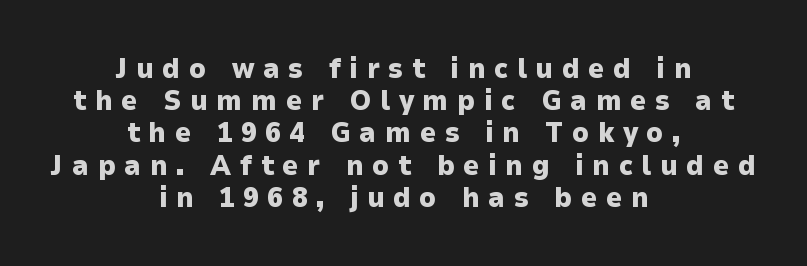
How are the letters spaced? Widely, with obvious added tracking. Varying glyph widths throughout — classic text-font behaviour. Italic: no, the glyphs are upright roman. Is this a sans? Yes — the strokes have no serifs.
